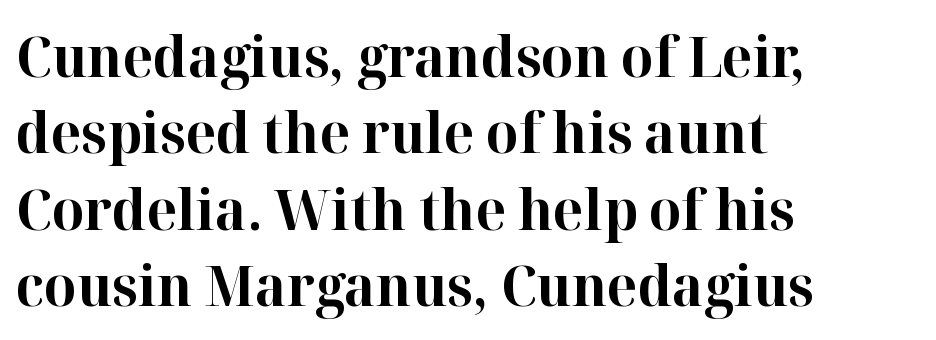
The image shows 57 px bold serif type, upright; set left-aligned, normal line spacing (1.34x), normal letter spacing, not underlined; high stroke contrast and a medium x-height.
